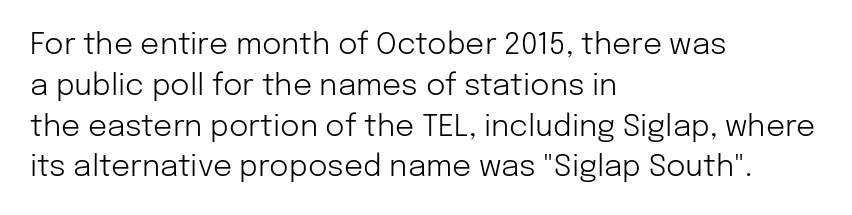
The baseline area is clear. Quick note: interline space is typical. This is roman type, the default non-slanted kind. The lines in this sample share a left origin and differ only in where they stop. Each letter keeps its own natural width here, so spacing adapts to shape.
